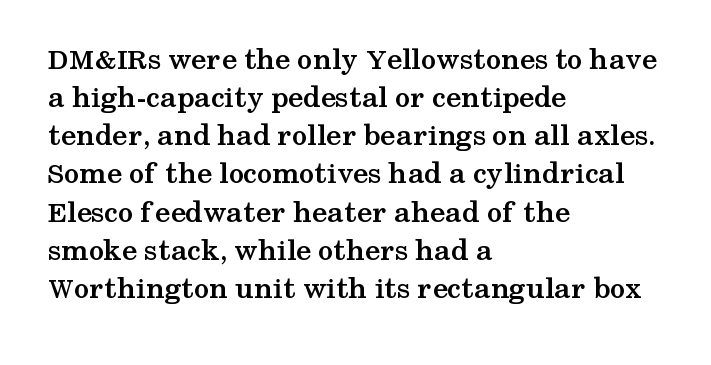
The image shows 31 px semibold, wide serif type, upright; set left-aligned, line spacing 1.23x, normal letter spacing, not underlined; medium stroke contrast and a medium x-height.
